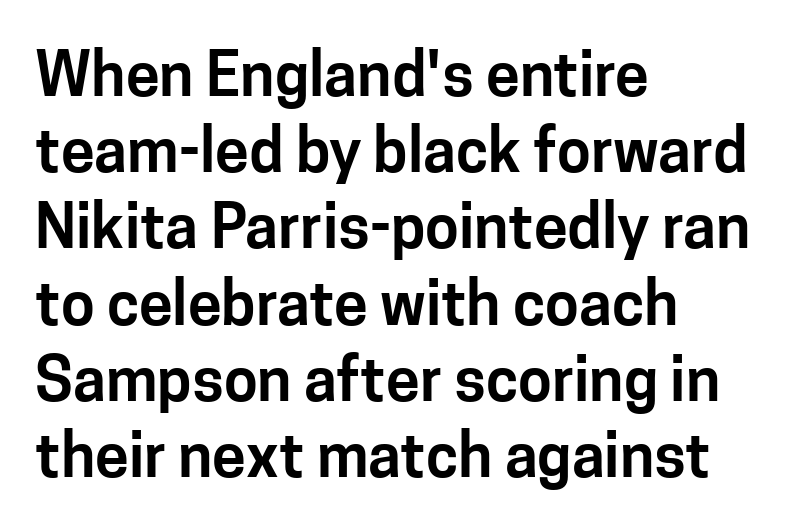
{"serif": "no", "italic": "no", "width": "normal", "stroke_contrast": "low", "x_height": "medium", "monospaced": "no", "underline": "no", "align": "left", "line_spacing": "normal", "line_spacing_ratio": 1.25, "letter_spacing": "normal", "letter_spacing_em": 0.0, "glyph_px": 61}
